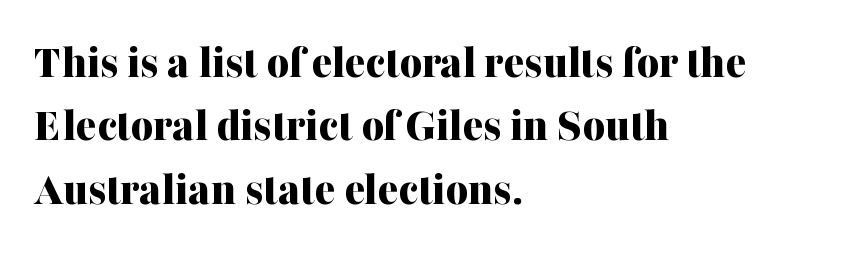
The image shows 48 px bold serif type, upright; set left-aligned, normal line spacing (1.32x), normal letter spacing, not underlined; medium stroke contrast and a medium x-height.
